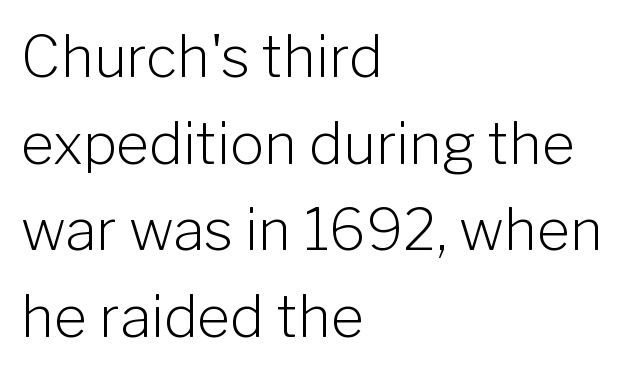
Q: Is the text bold? A: No.
Q: Is the text italic (slanted)? A: No, it is upright.
Q: Is the typeface a serif or a sans-serif typeface? A: Sans-serif.
Q: Is the text underlined? A: No.
Q: How is the paragraph aligned? A: Left-aligned.
Q: Is the spacing between letters normal or unusually wide? A: Normal.
Q: Is the spacing between lines tight, normal or loose? A: Normal.
Q: Width (condensed, normal, or wide)? A: Normal.
Q: Stroke contrast? A: Low.
Q: x-height? A: Medium.
Q: Monospaced? A: No.
